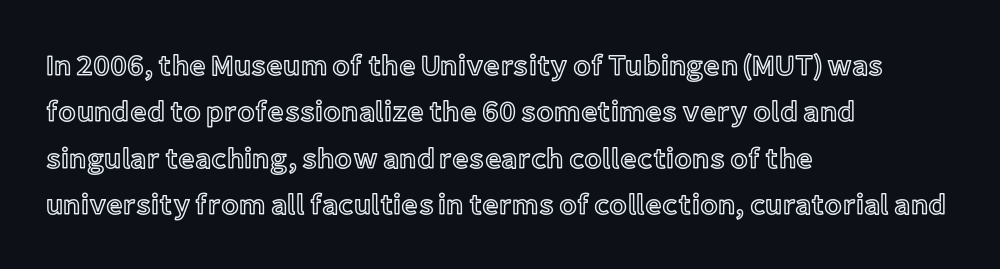
The space beneath each line is pristine and unruled. Here the designer chose a conventional face with non-uniform glyph widths. The type is set solid horizontally, with unmodified tracking. In CSS terms this would be text-align: left. The block of text has a typical density, with ordinary space between rows. Every stem runs plumb, perpendicular to the baseline.
